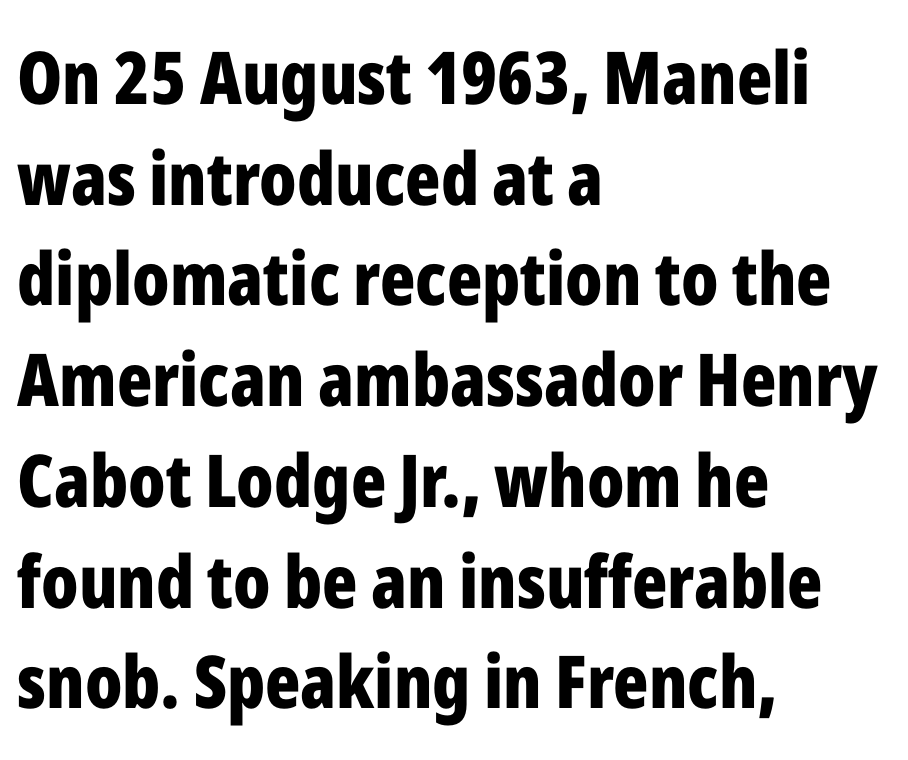
A typesetter would call this proportional, since set widths differ per character. These lines carry a lot of weight — the face is fully bold. The gaps between neighbouring characters are ordinary and unremarkable. Evenly set lines give the paragraph a standard silhouette. Are there feet on the stems? There aren't — it's a sans.
